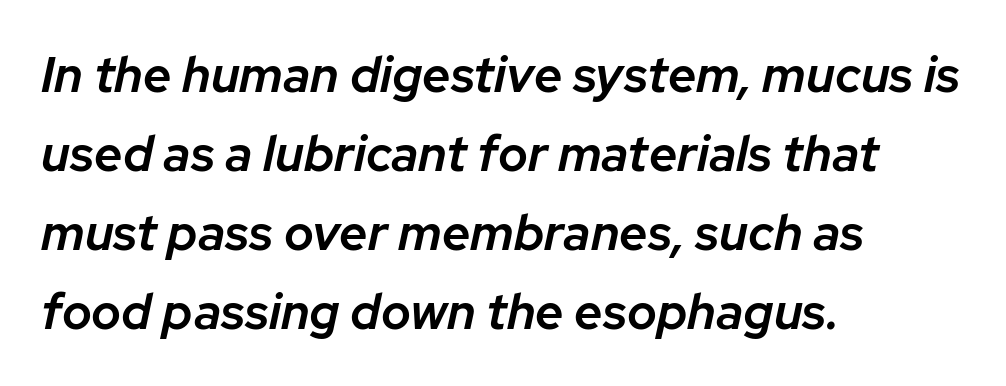
The image shows 50 px semibold type, italic (leaning right); set left-aligned, normal line spacing (1.58x), normal letter spacing, not underlined; low stroke contrast and a medium x-height.
